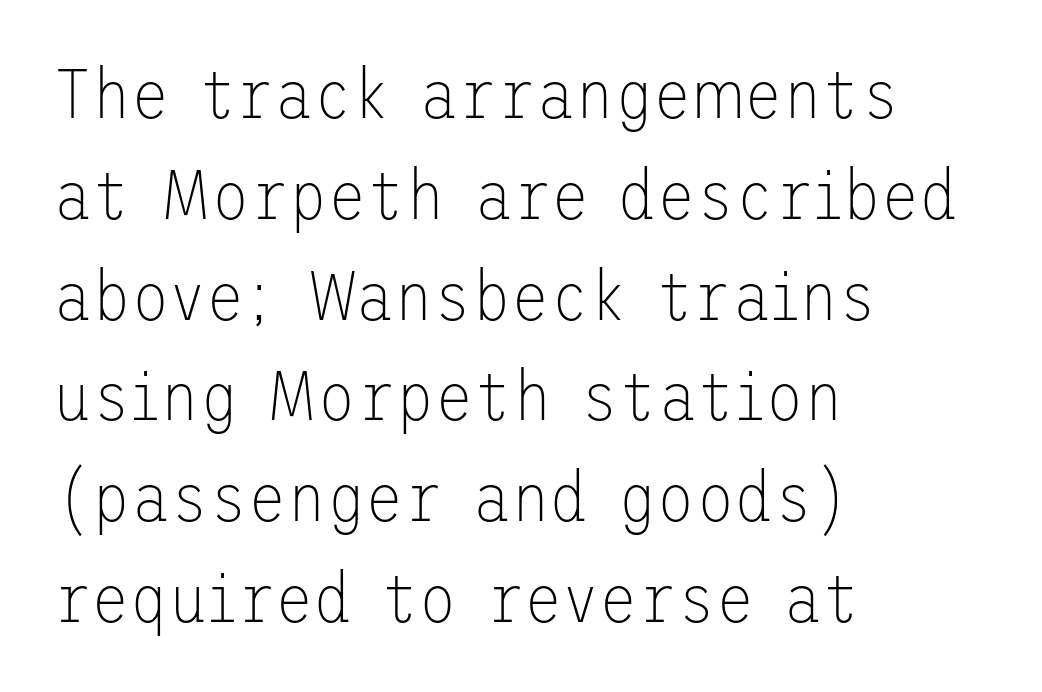
The image shows 71 px thin sans-serif type, upright; set left-aligned, normal line spacing (1.42x), normal letter spacing, not underlined; low stroke contrast and a medium x-height.
